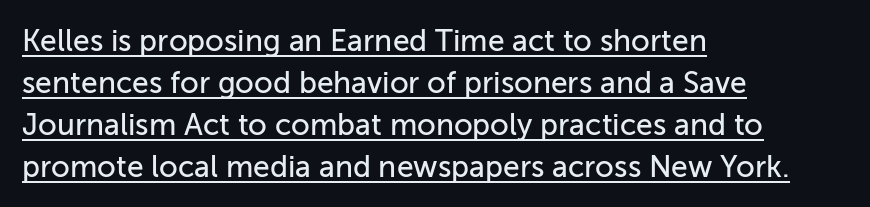
Q: Is the text italic (slanted)? A: No, it is upright.
Q: Is the typeface a serif or a sans-serif typeface? A: Sans-serif.
Q: Is the text underlined? A: Yes.
Q: How is the paragraph aligned? A: Left-aligned.
Q: Is the spacing between letters normal or unusually wide? A: Normal.
Q: Is the spacing between lines tight, normal or loose? A: Normal.
Q: Width (condensed, normal, or wide)? A: Normal.
Q: Stroke contrast? A: Low.
Q: x-height? A: Medium.
Q: Monospaced? A: No.
